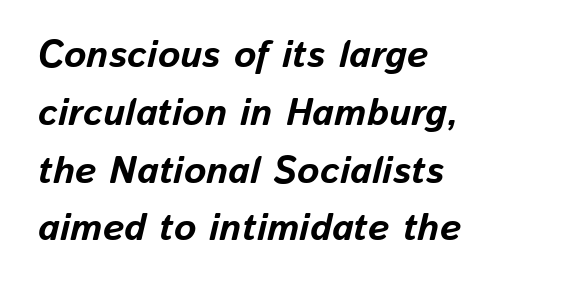
Standard letterfit; no display-style spreading of the glyphs. The strip under each line holds only bare page. Note the varied advance widths — an 'i' is clearly narrower than an 'm'. Line spacing here is normal. On the weight axis this lands at bold, roughly 700.
